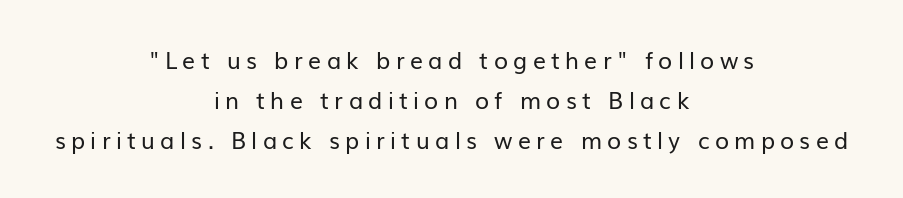
The strokes are not fattened; the text isn't bold. This is the regular roman posture of the typeface. Anything drawn beneath the words? Only blank space. Look at the tracking — it's clearly loosened, letters drifting apart. Teacher's note: observe the equal gaps on both sides — that is centered alignment.
